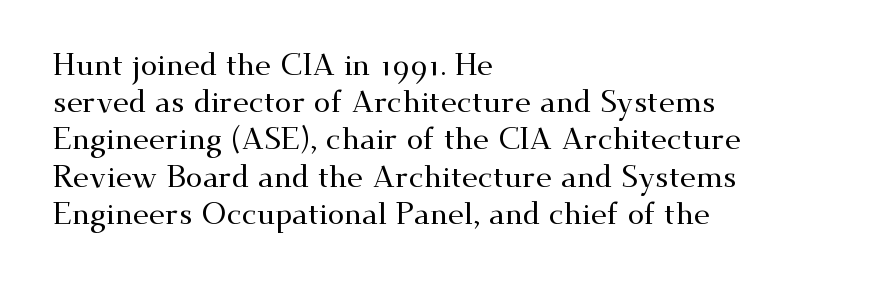
Q: Is the text italic (slanted)? A: No, it is upright.
Q: Is the typeface a serif or a sans-serif typeface? A: Serif.
Q: Is the text underlined? A: No.
Q: How is the paragraph aligned? A: Left-aligned.
Q: Is the spacing between letters normal or unusually wide? A: Normal.
Q: Width (condensed, normal, or wide)? A: Wide.
Q: Stroke contrast? A: Medium.
Q: x-height? A: Small.
Q: Monospaced? A: No.
